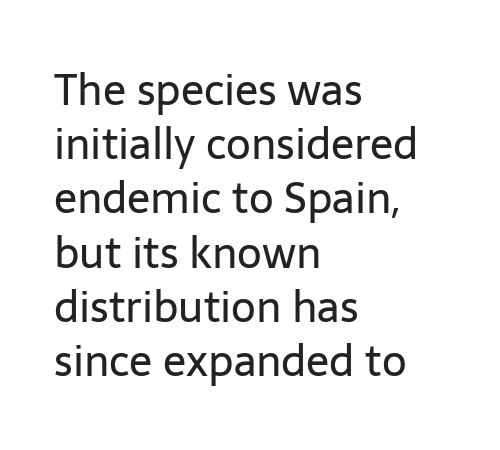
Tracking value appears to be zero — textbook default spacing. Descender tails drop into unmarked territory. The passage shown is not bold in any degree. The rendering uses natural spacing where letterforms have individual widths. Leftover space on each line is placed entirely after the last word. Designer's note — italics off, roman on.
